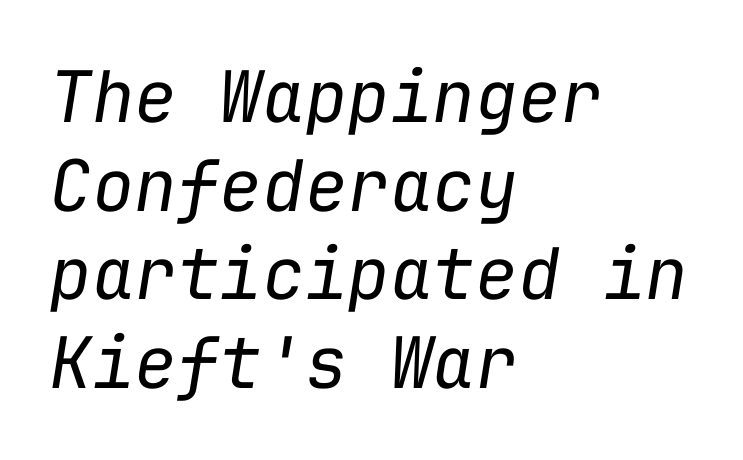
The area under the type is left untouched. Vertical stems look standard width or narrower in stroke. Line starts are locked; line ends wander. Observe the ordinary spacing: letters are neighbours, not strangers. A normal amount of white space separates one row of letters from the next. The letters march in equal steps, a hallmark of fixed-pitch type.
